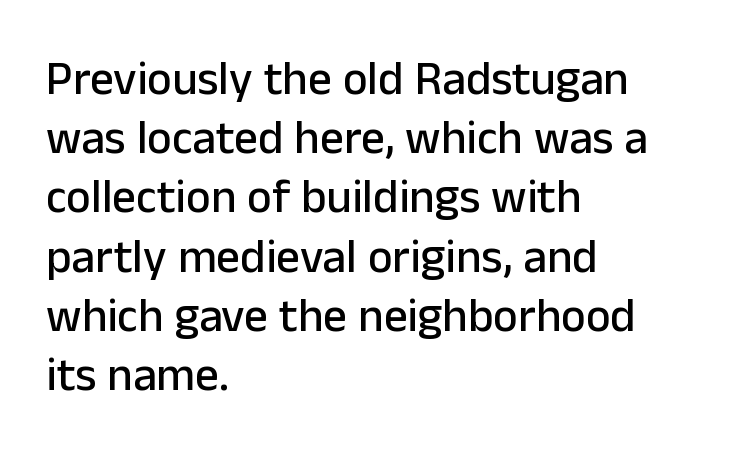
The image shows 47 px sans-serif type, upright; set left-aligned, normal line spacing (1.26x), normal letter spacing, not underlined; low stroke contrast and a medium x-height.
